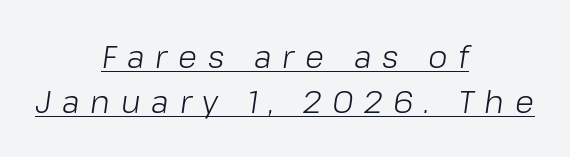
The specimen includes a rule beneath the text block's lines. Quick note: italic. Here the designer chose a conventional face with non-uniform glyph widths. Layout note: lines centered. Heft: none added — not bold.
